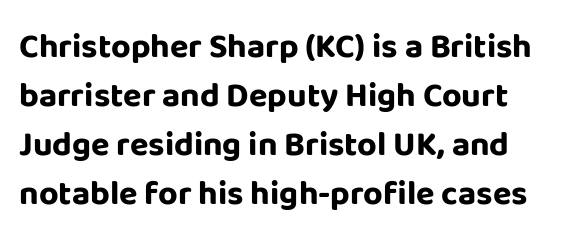
The image shows 34 px bold sans-serif type, upright; set normal line spacing (1.44x), normal letter spacing, not underlined; low stroke contrast and a large x-height.
